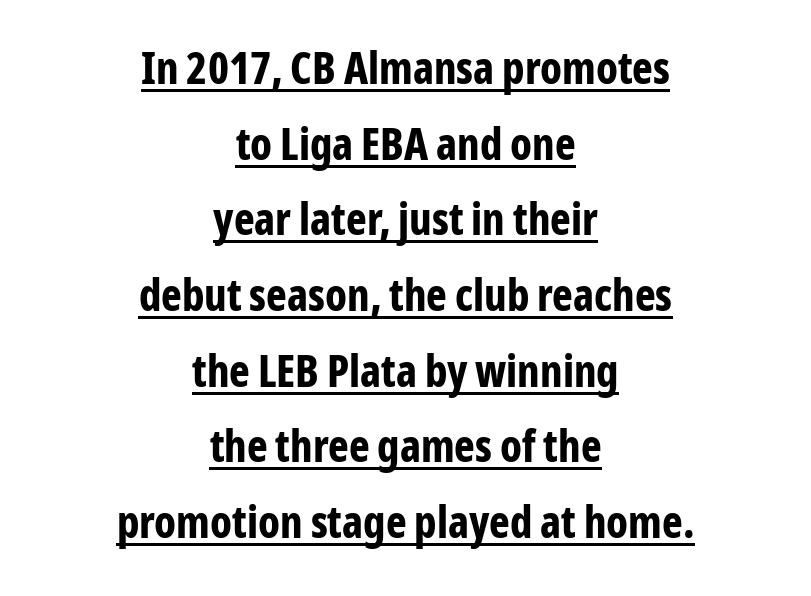
The image shows 44 px bold, condensed sans-serif type, upright; set centered, line spacing 1.72x, normal letter spacing, underlined; low stroke contrast and a medium x-height.
